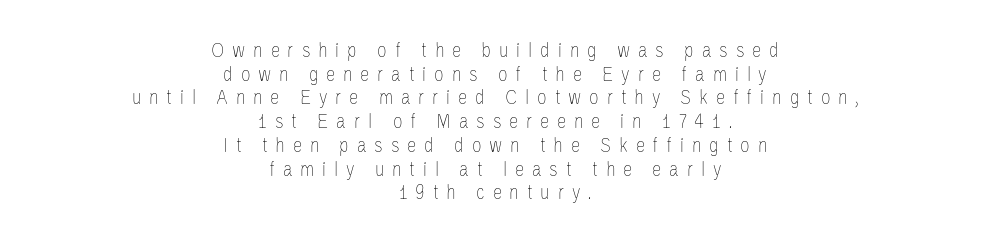
The image shows 21 px text type, upright; set centered, tight line spacing (1.13x), unusually wide letter spacing (+0.37 em), not underlined.
